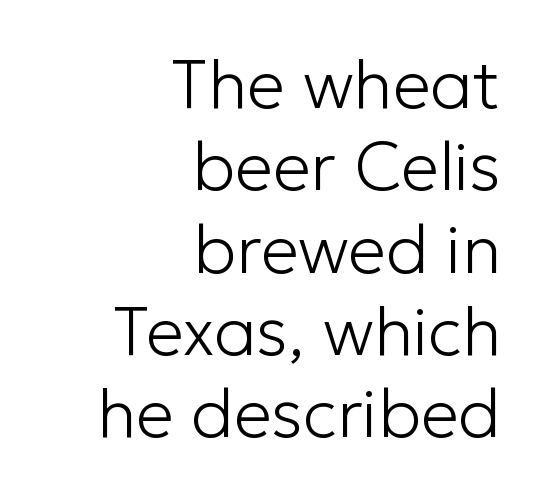
Q: Is the text bold? A: No.
Q: Is the text italic (slanted)? A: No, it is upright.
Q: Is the typeface a serif or a sans-serif typeface? A: Sans-serif.
Q: Is the text underlined? A: No.
Q: How is the paragraph aligned? A: Right-aligned.
Q: Is the spacing between letters normal or unusually wide? A: Normal.
Q: Width (condensed, normal, or wide)? A: Normal.
Q: Stroke contrast? A: Low.
Q: x-height? A: Medium.
Q: Monospaced? A: No.
